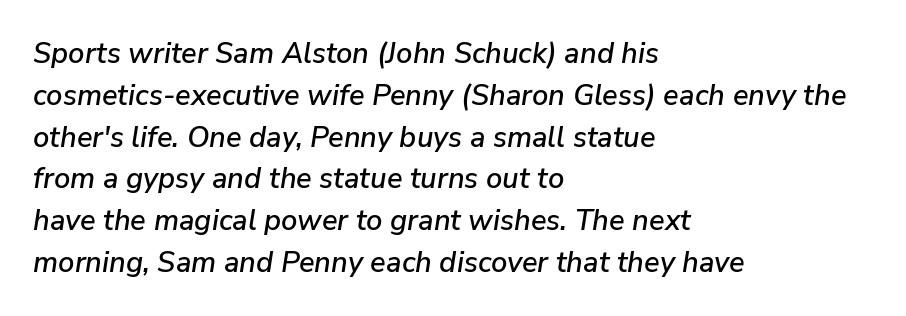
The image shows 29 px text type, italic (leaning right); set left-aligned, normal line spacing (1.44x), normal letter spacing, not underlined; low stroke contrast and a medium x-height.
